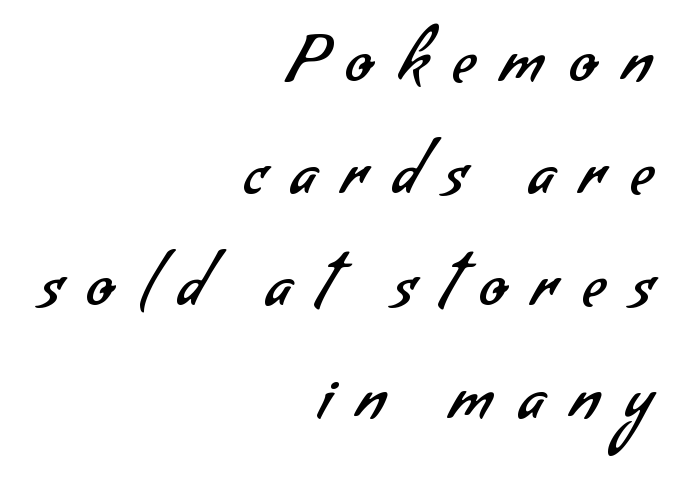
The image shows 62 px regular-weight sans-serif type; set right-aligned, line spacing 1.81x, unusually wide letter spacing (+0.42 em), not underlined; low stroke contrast and a small x-height.
